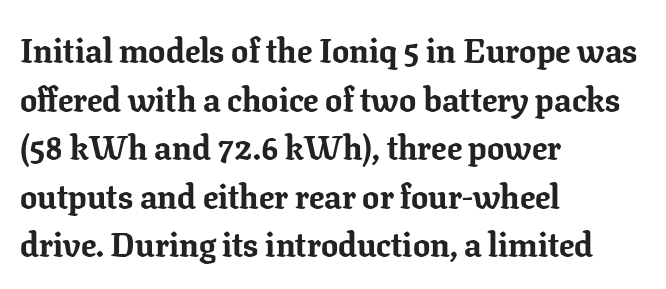
{"serif": "yes", "italic": "no", "bold": "yes", "weight": "bold", "width": "normal", "stroke_contrast": "low", "x_height": "medium", "monospaced": "no", "underline": "no", "align": "left", "line_spacing": "normal", "line_spacing_ratio": 1.43, "letter_spacing": "normal", "letter_spacing_em": 0.0, "glyph_px": 34}
